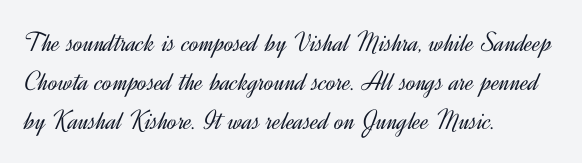
If you measured baseline to baseline, you'd find a middling distance. This is sans-serif lettering, the kind often seen on screens and signage. Proportional: the letters do not fall into vertical columns. Has an underline been added? It has not. No chunkiness to these letters — they're not bold. How are the letters spaced? Ordinarily, with no added tracking.
